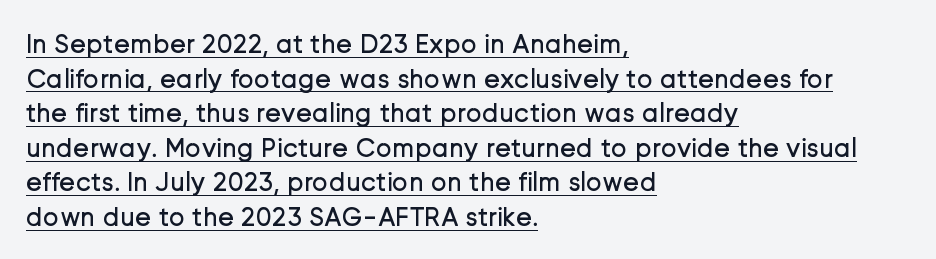
{"italic": "no", "bold": "no", "underline": "yes", "align": "left", "line_spacing": "normal", "line_spacing_ratio": 1.28, "letter_spacing": "normal", "letter_spacing_em": 0.0, "glyph_px": 27}
